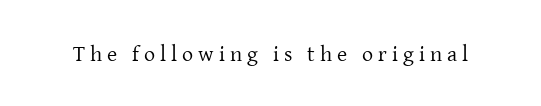
{"italic": "no", "bold": "no", "underline": "no", "letter_spacing": "wide", "letter_spacing_em": 0.23, "glyph_px": 22}
